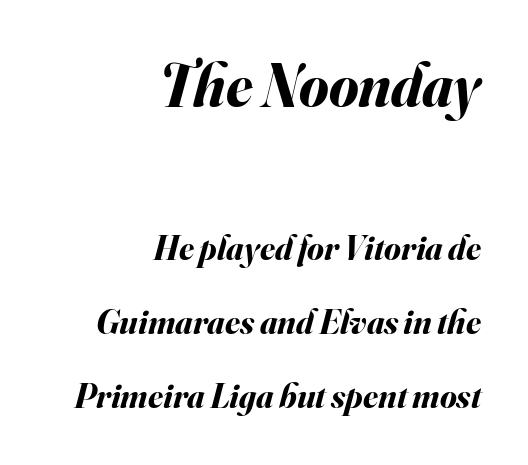
The image shows 60 px bold type, italic (leaning right); set right-aligned, loose line spacing (2.18x), normal letter spacing, not underlined; the first (top) block is 1.76x larger; medium stroke contrast and a small x-height.
